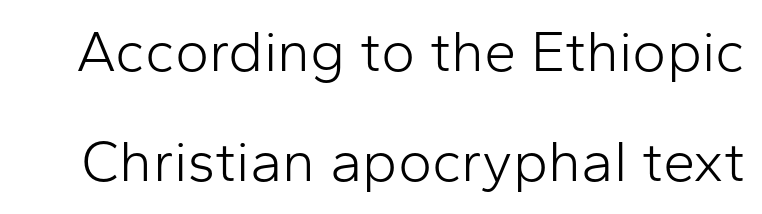
The font's upright variant was chosen for this text. Nothing sits at the stroke ends, so this counts as sans-serif. Has an underline been added? It has not. Students, note that the glyphs here touch the page at normal intervals.
